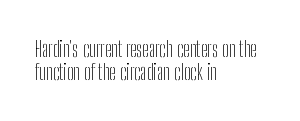
Q: Is the text bold? A: No.
Q: Is the text italic (slanted)? A: No, it is upright.
Q: Is the text underlined? A: No.
Q: How is the paragraph aligned? A: Left-aligned.
Q: Is the spacing between letters normal or unusually wide? A: Normal.
Q: Is the spacing between lines tight, normal or loose? A: Tight.
